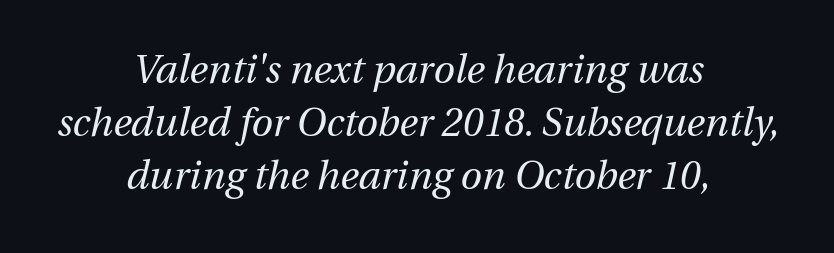
Emphasis-style slanted type is in use. Looks like regular typesetting: each glyph gets only the width it needs. You could call the tracking neutral — neither tight nor loose. Line starts and ends both wander, symmetrically.
